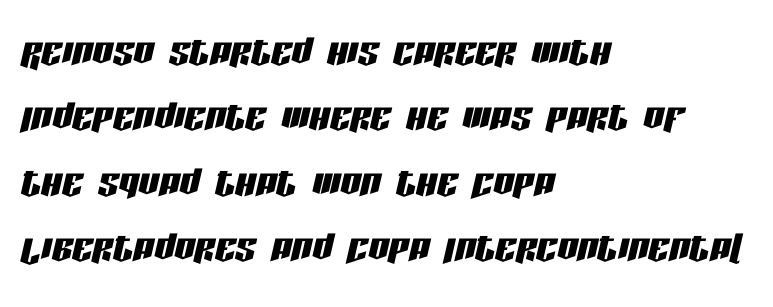
The image shows 51 px condensed type, italic (leaning right); set left-aligned, normal line spacing (1.28x), normal letter spacing, not underlined; low stroke contrast and a large x-height.
